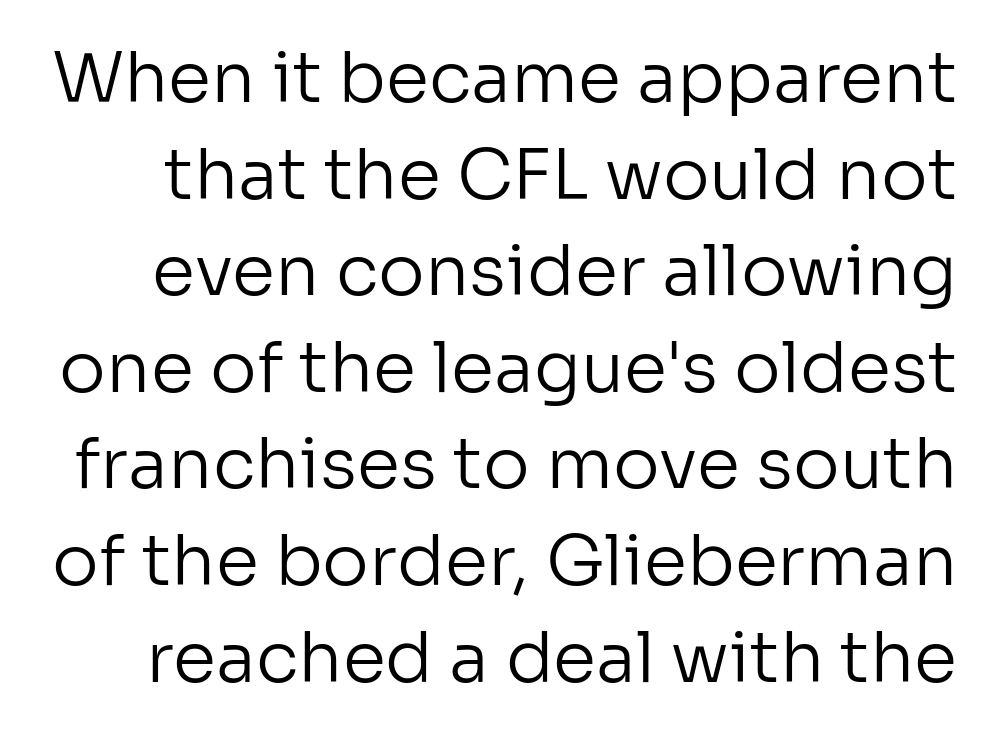
{"serif": "no", "italic": "no", "bold": "no", "weight": "regular", "width": "normal", "stroke_contrast": "low", "x_height": "medium", "monospaced": "no", "underline": "no", "line_spacing": "normal", "line_spacing_ratio": 1.38, "letter_spacing": "normal", "letter_spacing_em": 0.0, "glyph_px": 70}
